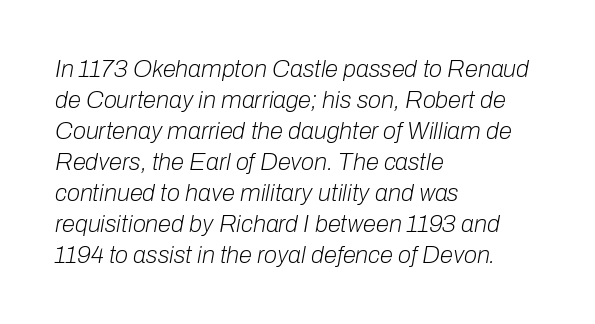
The image shows 24 px text type, italic (leaning right); set left-aligned, normal line spacing (1.29x), normal letter spacing, not underlined.
